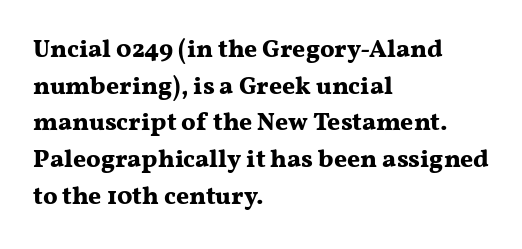
Compared with an ordinary text face, these strokes are far heavier — a full bold. Tall strokes in this sample are plumb rather than angled. Reading down the block, your eye returns to a fixed left position each line. The space directly below the letters is spotless. Leading matches the norm, producing a regular column. The type is set solid horizontally, with unmodified tracking.
